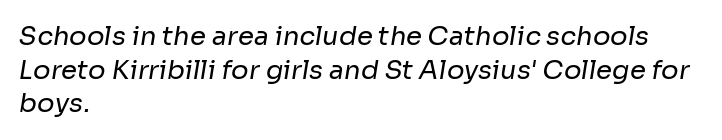
Q: Is the text bold? A: No.
Q: Is the text underlined? A: No.
Q: How is the paragraph aligned? A: Left-aligned.
Q: Is the spacing between letters normal or unusually wide? A: Normal.
Q: Is the spacing between lines tight, normal or loose? A: Normal.
